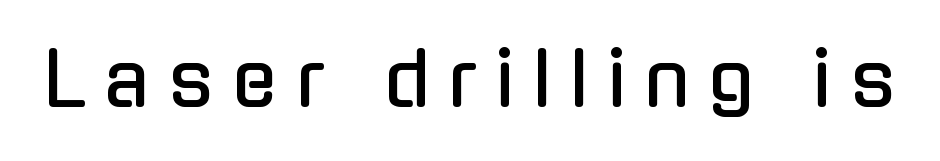
Q: Is the text italic (slanted)? A: No, it is upright.
Q: Is the typeface a serif or a sans-serif typeface? A: Sans-serif.
Q: Is the text underlined? A: No.
Q: Is the spacing between letters normal or unusually wide? A: Unusually wide.
Q: Width (condensed, normal, or wide)? A: Condensed.
Q: Stroke contrast? A: Low.
Q: x-height? A: Medium.
Q: Monospaced? A: No.
